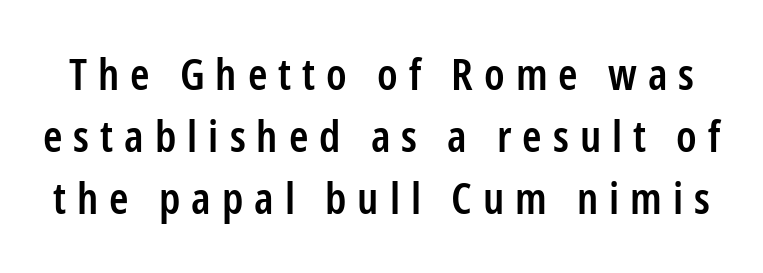
The image shows 44 px semibold, condensed sans-serif type, upright; set normal line spacing (1.41x), unusually wide letter spacing (+0.25 em), not underlined; low stroke contrast and a medium x-height.
